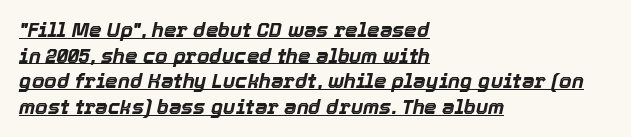
{"italic": "yes", "lean": "right", "slant_degrees": 12, "bold": "yes", "underline": "yes", "align": "left", "line_spacing": "normal", "line_spacing_ratio": 1.28, "letter_spacing": "normal", "letter_spacing_em": 0.0, "glyph_px": 20}
